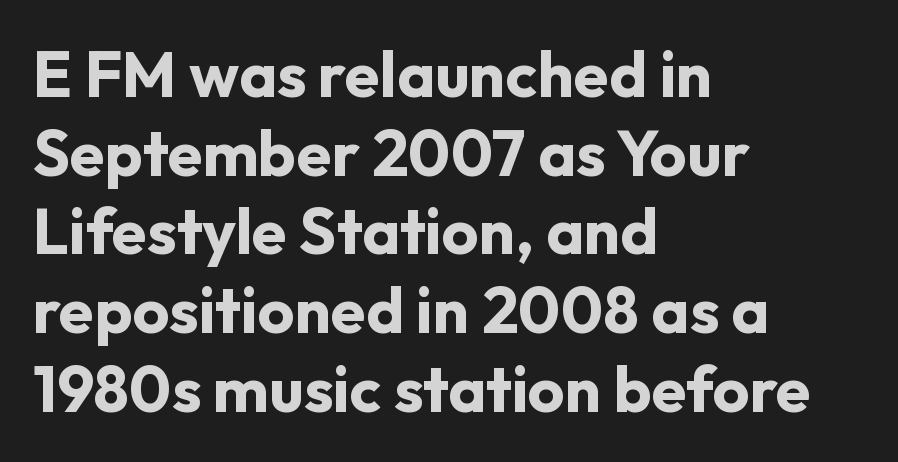
Do the characters align in a grid? No, the font is proportional. The letters stand upright; this is a roman face. Honestly, the letter spacing is just normal — you wouldn't notice it. These words are printed bold, with thick strokes throughout. The strip under each line holds only bare page. Each line starts at the same left margin while the right side varies.
